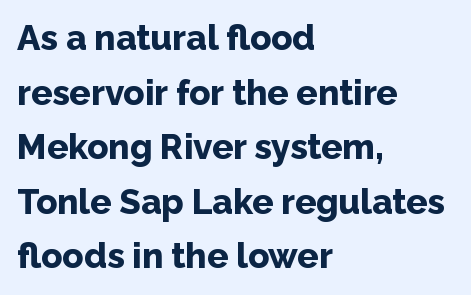
Q: Is the text bold? A: Yes.
Q: Is the text italic (slanted)? A: No, it is upright.
Q: Is the typeface a serif or a sans-serif typeface? A: Sans-serif.
Q: Is the text underlined? A: No.
Q: How is the paragraph aligned? A: Left-aligned.
Q: Is the spacing between letters normal or unusually wide? A: Normal.
Q: Is the spacing between lines tight, normal or loose? A: Normal.
Q: Width (condensed, normal, or wide)? A: Normal.
Q: Stroke contrast? A: Low.
Q: x-height? A: Medium.
Q: Monospaced? A: No.
